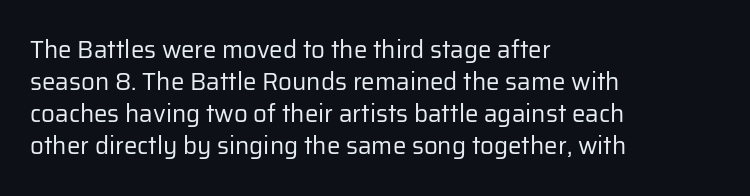
The strip under each line holds only bare page. You could call the tracking neutral — neither tight nor loose. Where is the straight margin? On the left. Upright lettering throughout. The weight tops out at a normal text grade.
